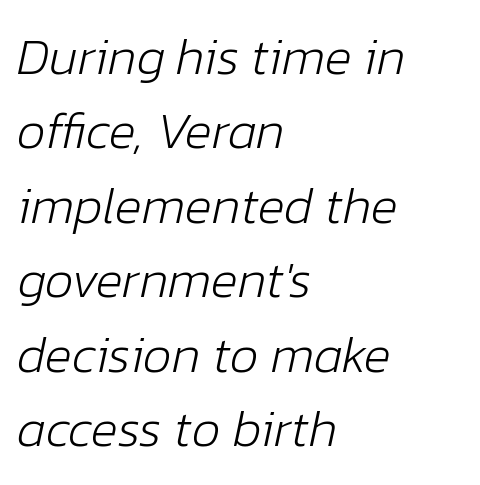
{"italic": "yes", "lean": "right", "slant_degrees": 12, "bold": "no", "weight": "light", "width": "normal", "stroke_contrast": "low", "x_height": "medium", "monospaced": "no", "underline": "no", "align": "left", "line_spacing": "normal", "line_spacing_ratio": 1.46, "letter_spacing": "normal", "letter_spacing_em": 0.0, "glyph_px": 51}
